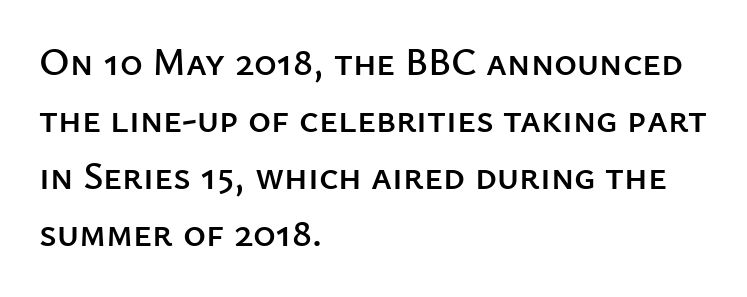
The image shows 39 px sans-serif type, upright; set left-aligned, normal line spacing (1.46x), normal letter spacing, not underlined; low stroke contrast and a medium x-height.
